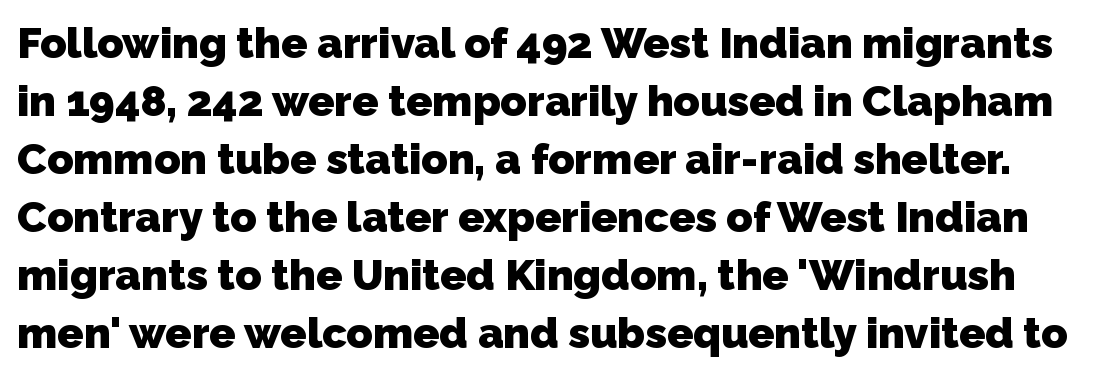
The image shows 43 px heavy sans-serif type; set normal line spacing (1.35x), normal letter spacing, not underlined; low stroke contrast and a medium x-height.
